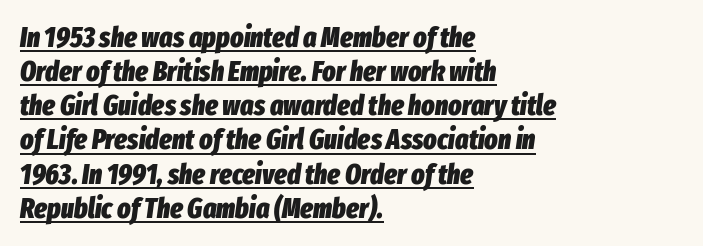
Q: Is the text bold? A: Yes.
Q: Is the text italic (slanted)? A: Yes, it leans right by about 8 degrees.
Q: Is the text underlined? A: Yes.
Q: How is the paragraph aligned? A: Left-aligned.
Q: Is the spacing between letters normal or unusually wide? A: Normal.
Q: Width (condensed, normal, or wide)? A: Condensed.
Q: Stroke contrast? A: Low.
Q: x-height? A: Medium.
Q: Monospaced? A: No.
